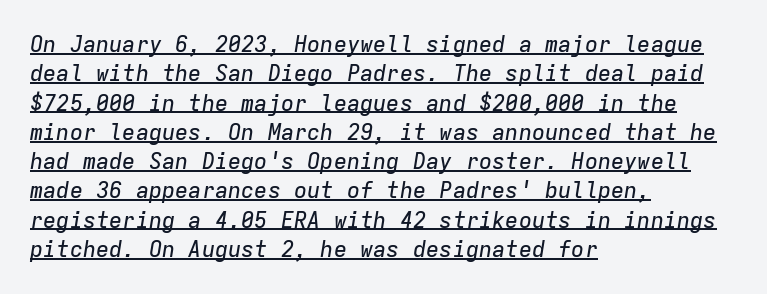
Q: Is the text italic (slanted)? A: Yes, it leans right by about 9 degrees.
Q: Is the text underlined? A: Yes.
Q: How is the paragraph aligned? A: Left-aligned.
Q: Is the spacing between letters normal or unusually wide? A: Normal.
Q: Is the spacing between lines tight, normal or loose? A: Normal.
